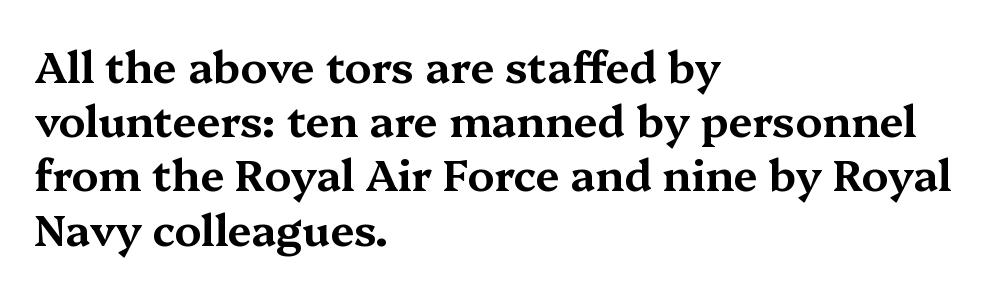
The image shows 43 px wide serif type, upright; set left-aligned, normal line spacing (1.26x), normal letter spacing, not underlined; medium stroke contrast and a medium x-height.
